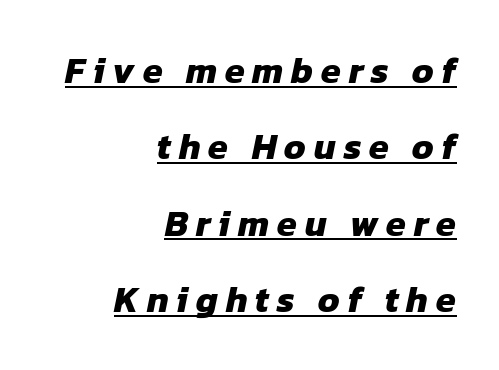
Q: Is the text bold? A: Yes.
Q: Is the typeface a serif or a sans-serif typeface? A: Sans-serif.
Q: Is the text underlined? A: Yes.
Q: How is the paragraph aligned? A: Right-aligned.
Q: Is the spacing between letters normal or unusually wide? A: Unusually wide.
Q: Is the spacing between lines tight, normal or loose? A: Loose.
Q: Width (condensed, normal, or wide)? A: Normal.
Q: Stroke contrast? A: Low.
Q: x-height? A: Medium.
Q: Monospaced? A: No.
